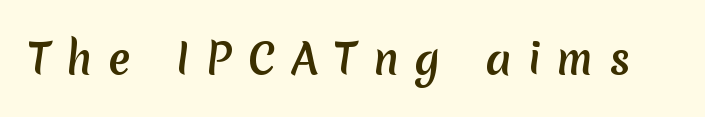
Q: Is the typeface a serif or a sans-serif typeface? A: Sans-serif.
Q: Is the text underlined? A: No.
Q: Is the spacing between letters normal or unusually wide? A: Unusually wide.
Q: Width (condensed, normal, or wide)? A: Normal.
Q: Stroke contrast? A: Medium.
Q: x-height? A: Medium.
Q: Monospaced? A: No.
